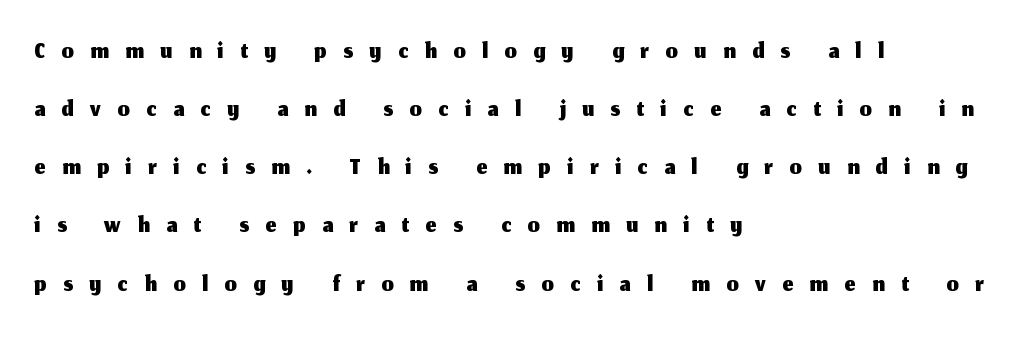
The image shows 38 px sans-serif type, upright; set left-aligned, normal line spacing (1.53x), unusually wide letter spacing (+0.44 em), not underlined; medium stroke contrast and a medium x-height.
